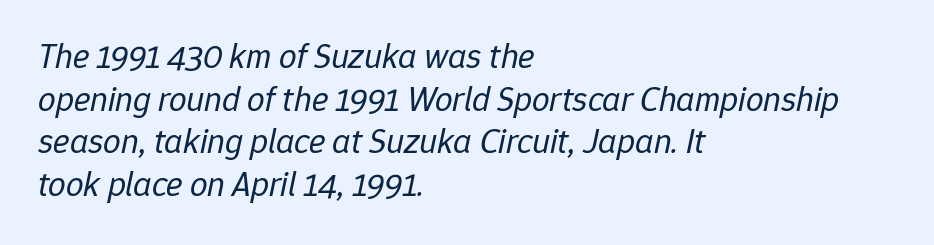
The image shows 35 px regular-weight type, italic (leaning right); set left-aligned, line spacing 1.22x, normal letter spacing, not underlined; low stroke contrast and a medium x-height.
